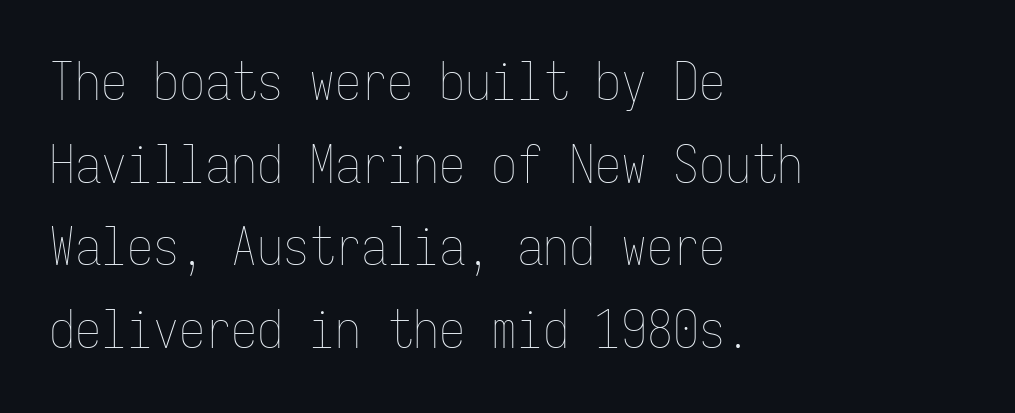
The image shows 52 px thin, condensed type, upright, monospaced; set left-aligned, normal line spacing (1.59x), normal letter spacing, not underlined; low stroke contrast and a medium x-height.
